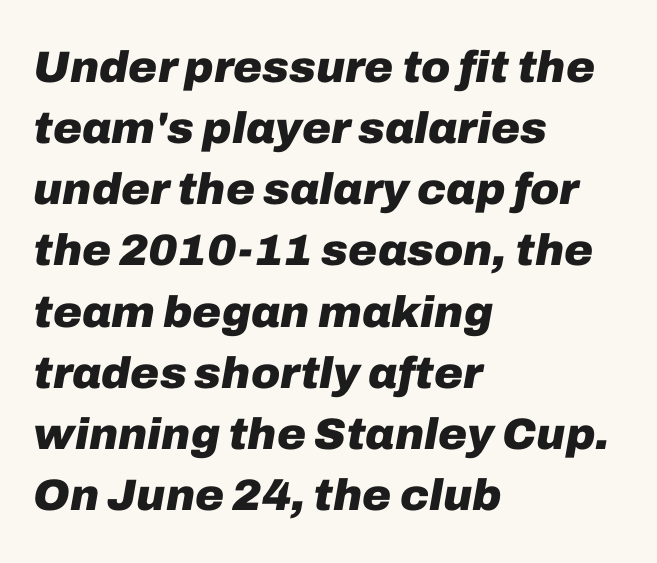
The gap between lines stays unmarked. The typography opts for an oblique posture over an upright one. Is there much room between lines? A standard amount, neither cramped nor airy. Varying glyph widths throughout — classic text-font behaviour. Heft: maximum for text — a bold. The lines in this sample share a left origin and differ only in where they stop.
